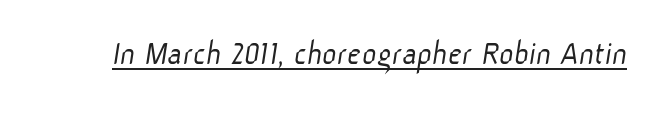
The horizontal fit of the characters is conventional and even. Font category for this specimen: sans-serif. This sample carries an underscore along the baseline area. Stems and bowls with no extra thickness — not bold.
